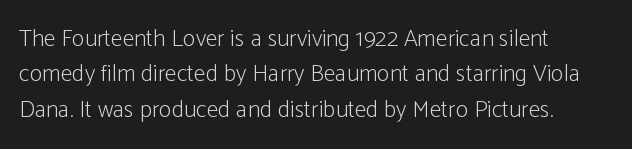
The image shows 24 px text type, upright; set left-aligned, normal line spacing (1.47x), normal letter spacing, not underlined.
